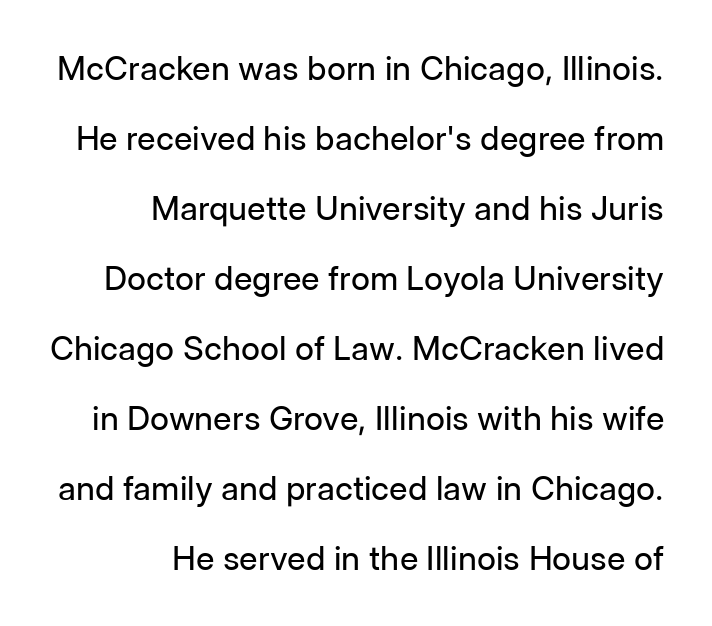
The image shows 33 px regular-weight sans-serif type, upright; set right-aligned, loose line spacing (2.12x), normal letter spacing, not underlined; low stroke contrast and a medium x-height.
